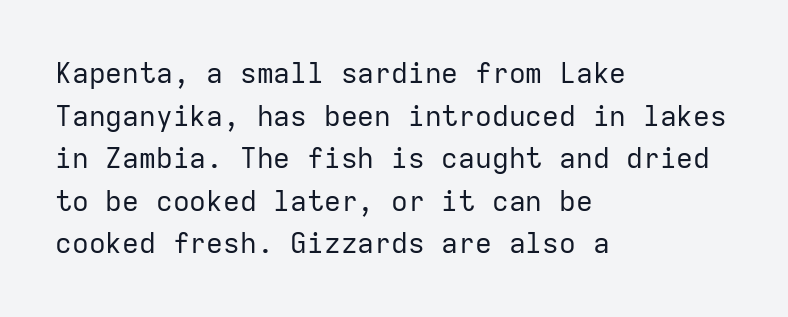
You can tell from the bare stems that sans-serif type was used. The face looks like a standard text weight, possibly lighter. The letters march in equal steps, a hallmark of fixed-pitch type. Compared with a centered layout, this one pins lines to the left instead. Honestly, the row spacing looks completely unremarkable.
